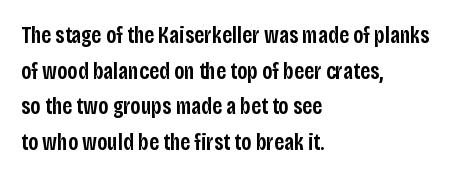
Notice how the passage keeps a crisp vertical edge on the left only. You could call the tracking neutral — neither tight nor loose. Compared with an ordinary text face, these strokes are moderately heavier — a semibold. No italicization has been applied; the sample stays upright.
